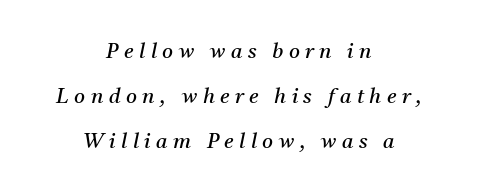
The image shows 21 px text type, italic (leaning right); set centered, loose line spacing (2.14x), unusually wide letter spacing (+0.26 em), not underlined.
